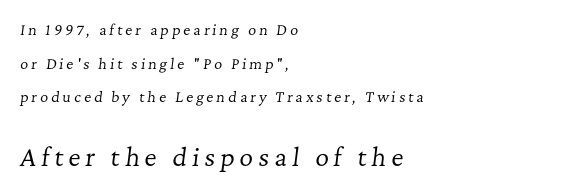
{"italic": "yes", "lean": "right", "slant_degrees": 7, "bold": "no", "underline": "no", "align": "left", "line_spacing": "loose", "line_spacing_ratio": 2.41, "letter_spacing": "wide", "letter_spacing_em": 0.21, "larger_block": "second", "size_ratio": 1.71, "glyph_px": 24}
